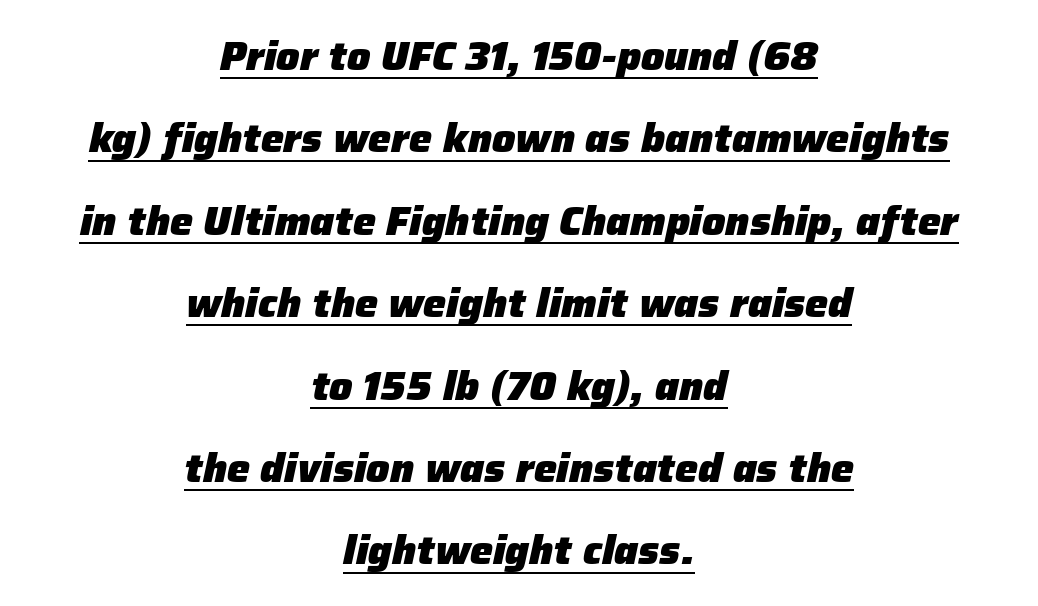
Q: Is the text bold? A: Yes.
Q: Is the text italic (slanted)? A: Yes, it leans right by about 12 degrees.
Q: Is the text underlined? A: Yes.
Q: How is the paragraph aligned? A: Centered.
Q: Is the spacing between letters normal or unusually wide? A: Normal.
Q: Is the spacing between lines tight, normal or loose? A: Loose.
Q: Width (condensed, normal, or wide)? A: Normal.
Q: Stroke contrast? A: Low.
Q: x-height? A: Medium.
Q: Monospaced? A: No.
